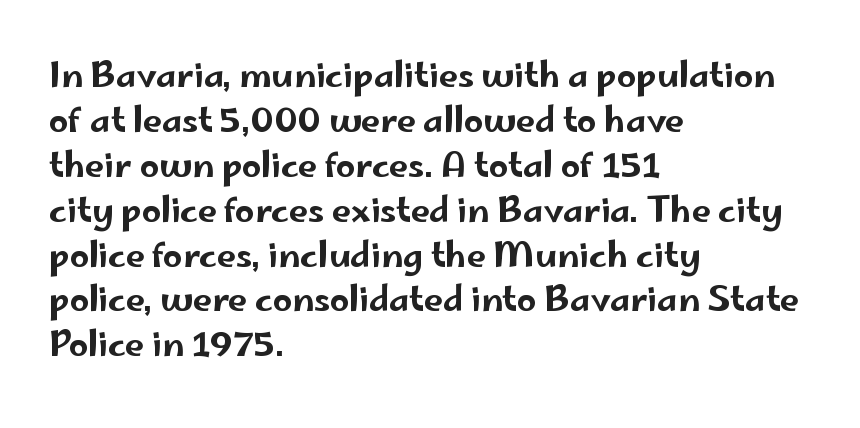
The image shows 34 px wide sans-serif type, upright; set left-aligned, normal line spacing (1.32x), normal letter spacing, not underlined; low stroke contrast and a small x-height.
